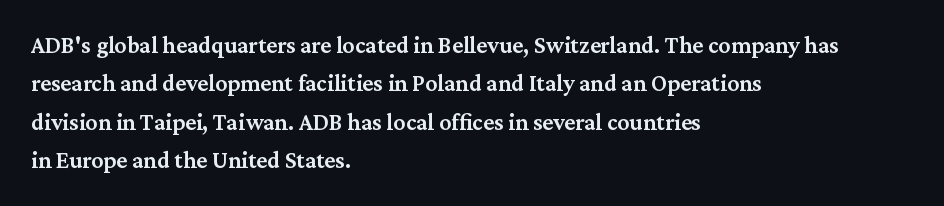
{"italic": "no", "bold": "semi", "underline": "no", "align": "left", "line_spacing": "normal", "line_spacing_ratio": 1.6, "letter_spacing": "normal", "letter_spacing_em": 0.0, "glyph_px": 24}
